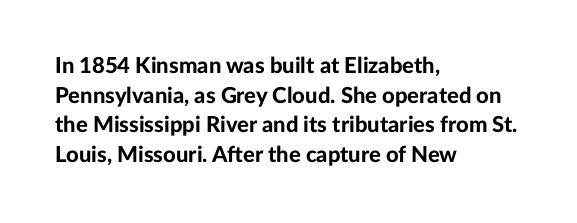
The image shows 22 px bold type, upright; set left-aligned, normal line spacing (1.35x), normal letter spacing, not underlined.
